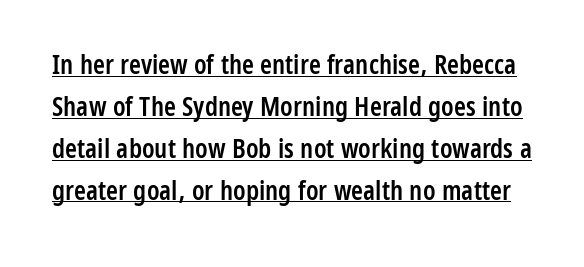
The image shows 27 px text type, upright; set normal line spacing (1.55x), normal letter spacing, underlined.
